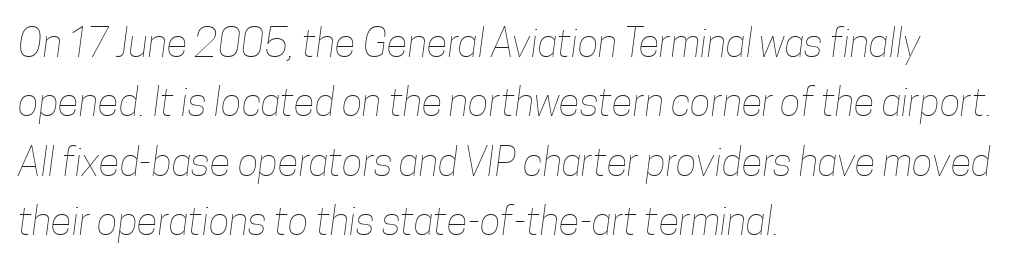
Q: Is the text bold? A: No.
Q: Is the text underlined? A: No.
Q: How is the paragraph aligned? A: Left-aligned.
Q: Is the spacing between letters normal or unusually wide? A: Normal.
Q: Is the spacing between lines tight, normal or loose? A: Normal.
Q: Width (condensed, normal, or wide)? A: Condensed.
Q: Stroke contrast? A: Low.
Q: x-height? A: Medium.
Q: Monospaced? A: No.
